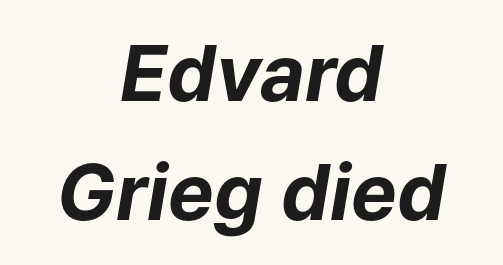
{"italic": "yes", "lean": "right", "slant_degrees": 9, "bold": "yes", "weight": "bold", "width": "normal", "stroke_contrast": "low", "x_height": "medium", "monospaced": "no", "underline": "no", "align": "center", "line_spacing": "normal", "line_spacing_ratio": 1.54, "letter_spacing": "normal", "letter_spacing_em": 0.0, "glyph_px": 77}
